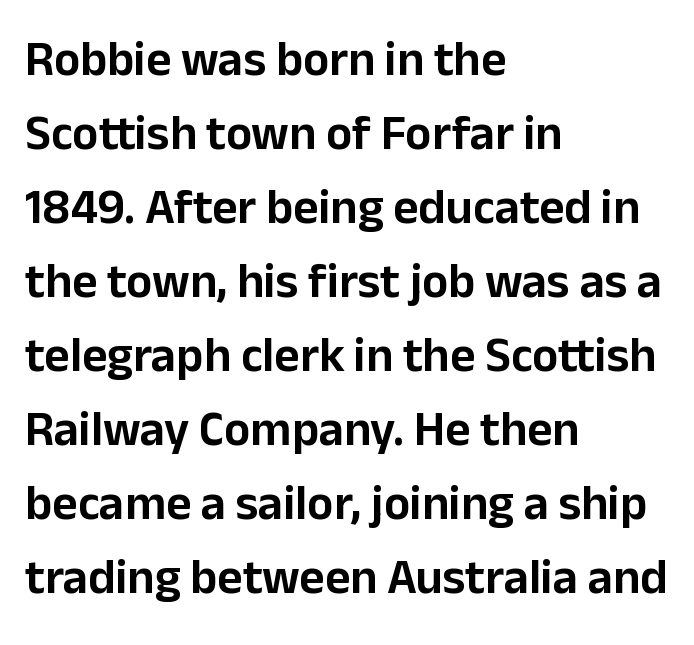
{"serif": "no", "italic": "no", "width": "normal", "stroke_contrast": "low", "x_height": "medium", "monospaced": "no", "underline": "no", "align": "left", "line_spacing": "normal", "line_spacing_ratio": 1.51, "letter_spacing": "normal", "letter_spacing_em": 0.0, "glyph_px": 49}
